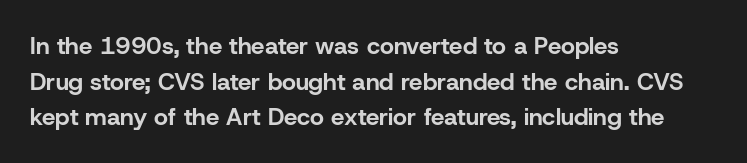
The image shows 24 px bold type, upright; set left-aligned, normal line spacing (1.48x), normal letter spacing, not underlined.
